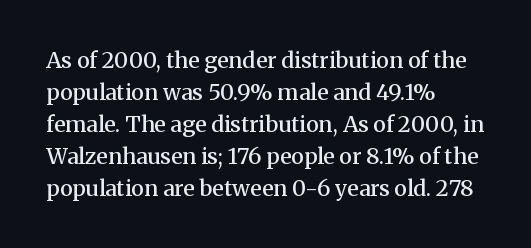
The image shows 22 px text type, upright; set left-aligned, normal line spacing (1.45x), normal letter spacing, not underlined.
